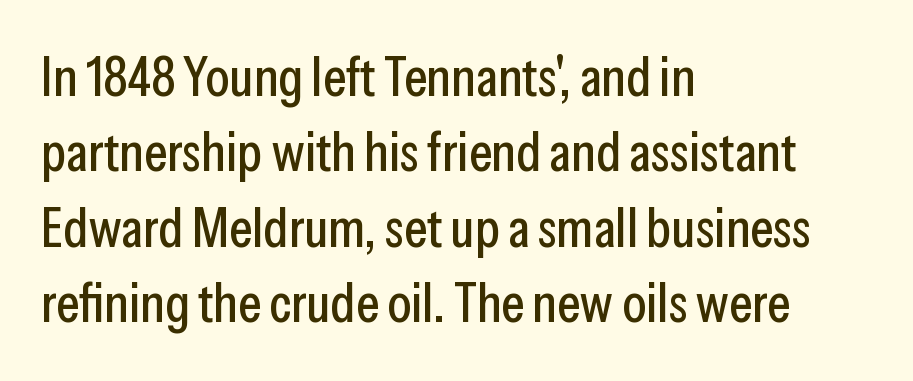
{"serif": "no", "italic": "no", "width": "condensed", "stroke_contrast": "low", "x_height": "medium", "monospaced": "no", "underline": "no", "align": "left", "line_spacing": "normal", "line_spacing_ratio": 1.37, "letter_spacing": "normal", "letter_spacing_em": 0.0, "glyph_px": 55}
